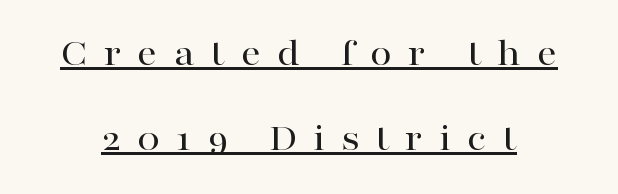
Q: Is the text italic (slanted)? A: No, it is upright.
Q: Is the typeface a serif or a sans-serif typeface? A: Serif.
Q: Is the text underlined? A: Yes.
Q: Is the spacing between letters normal or unusually wide? A: Unusually wide.
Q: Is the spacing between lines tight, normal or loose? A: Loose.
Q: Width (condensed, normal, or wide)? A: Wide.
Q: Stroke contrast? A: High.
Q: x-height? A: Medium.
Q: Monospaced? A: No.
